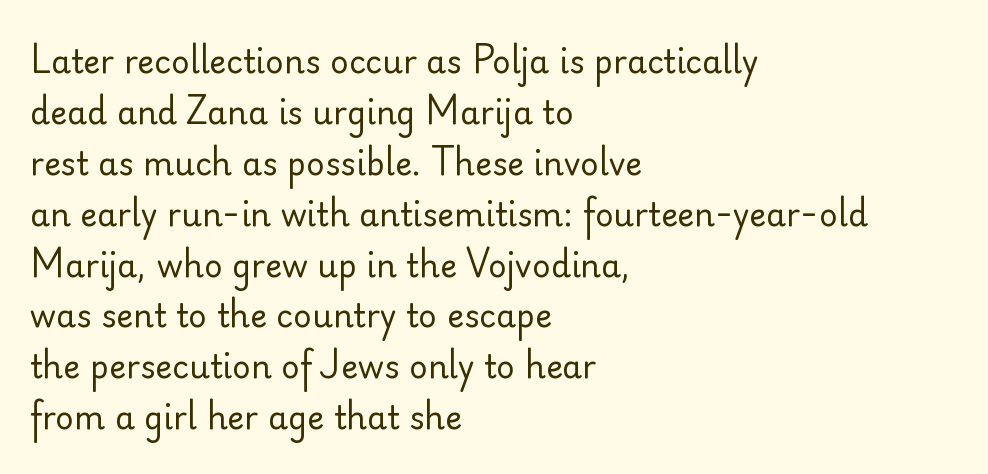
{"serif": "no", "italic": "no", "bold": "no", "weight": "regular", "width": "normal", "stroke_contrast": "low", "x_height": "small", "monospaced": "no", "underline": "no", "align": "left", "line_spacing": "normal", "line_spacing_ratio": 1.59, "letter_spacing": "normal", "letter_spacing_em": 0.0, "glyph_px": 32}
